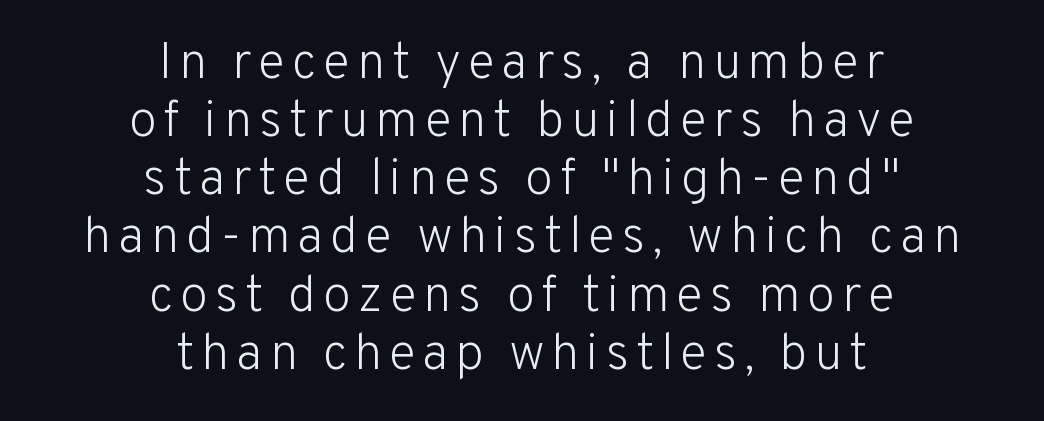
A centered setting, common on invitations and titles, is used for this passage. Each letter keeps its own natural width here, so spacing adapts to shape. Bold? No — there's no thickening of the strokes. Horizontal bands of white between lines are thin slivers. Notice how the stems are strictly vertical — no italics here. Is this a sans? Yes — the strokes have no serifs.
